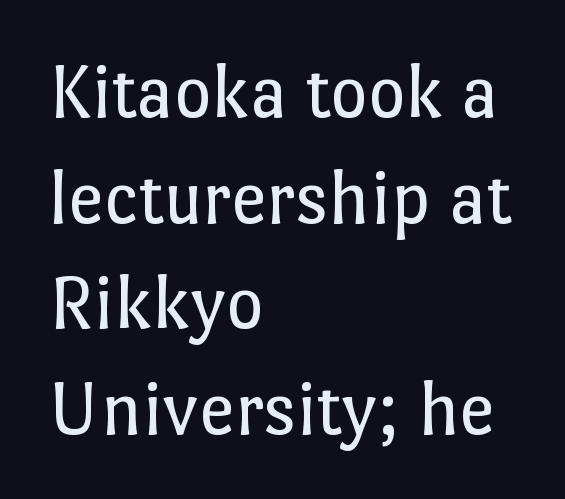
Q: Is the text bold? A: No.
Q: Is the text italic (slanted)? A: No, it is upright.
Q: Is the text underlined? A: No.
Q: How is the paragraph aligned? A: Left-aligned.
Q: Is the spacing between letters normal or unusually wide? A: Normal.
Q: Is the spacing between lines tight, normal or loose? A: Normal.
Q: Width (condensed, normal, or wide)? A: Normal.
Q: Stroke contrast? A: Low.
Q: x-height? A: Medium.
Q: Monospaced? A: No.
